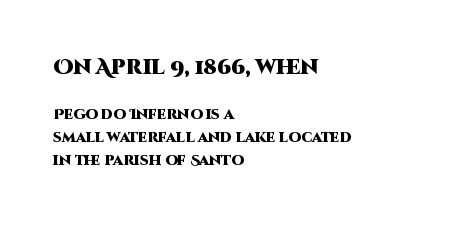
{"italic": "no", "bold": "yes", "underline": "no", "align": "left", "line_spacing": "normal", "line_spacing_ratio": 1.66, "letter_spacing": "normal", "letter_spacing_em": 0.0, "larger_block": "first", "size_ratio": 1.5, "glyph_px": 21}
